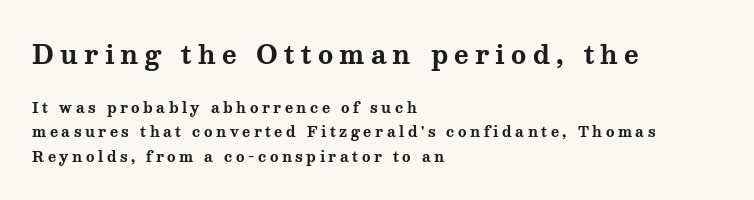
The font's upright variant was chosen for this text. Each word looks stretched out because of the extra space between its letters. The string is rendered with underlining switched off. The paragraph shown leans on its left margin. The glyphs have the mass of a bold cut. The first block has been scaled up relative to the second.
